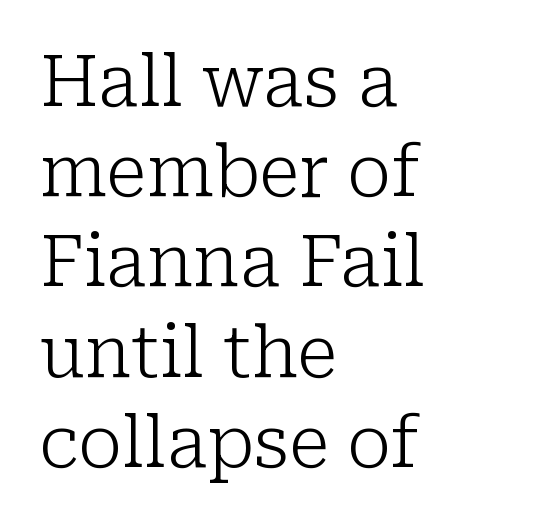
Beneath every word, the page is bare. This sample uses plain, unmodified letter spacing. Evenly set lines give the paragraph a standard silhouette. Ordinary non-slanted type is in use.
